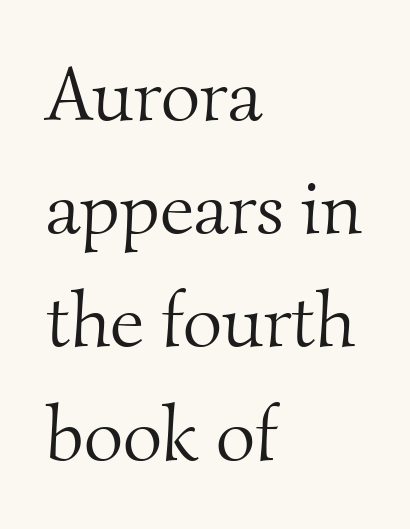
Q: Is the text bold? A: No.
Q: Is the typeface a serif or a sans-serif typeface? A: Serif.
Q: Is the text underlined? A: No.
Q: How is the paragraph aligned? A: Left-aligned.
Q: Is the spacing between letters normal or unusually wide? A: Normal.
Q: Is the spacing between lines tight, normal or loose? A: Normal.
Q: Width (condensed, normal, or wide)? A: Normal.
Q: Stroke contrast? A: Medium.
Q: x-height? A: Small.
Q: Monospaced? A: No.
